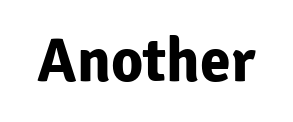
Q: Is the text bold? A: Yes.
Q: Is the text italic (slanted)? A: No, it is upright.
Q: Is the typeface a serif or a sans-serif typeface? A: Sans-serif.
Q: Is the text underlined? A: No.
Q: Is the spacing between letters normal or unusually wide? A: Normal.
Q: Width (condensed, normal, or wide)? A: Normal.
Q: Stroke contrast? A: Low.
Q: x-height? A: Medium.
Q: Monospaced? A: No.
